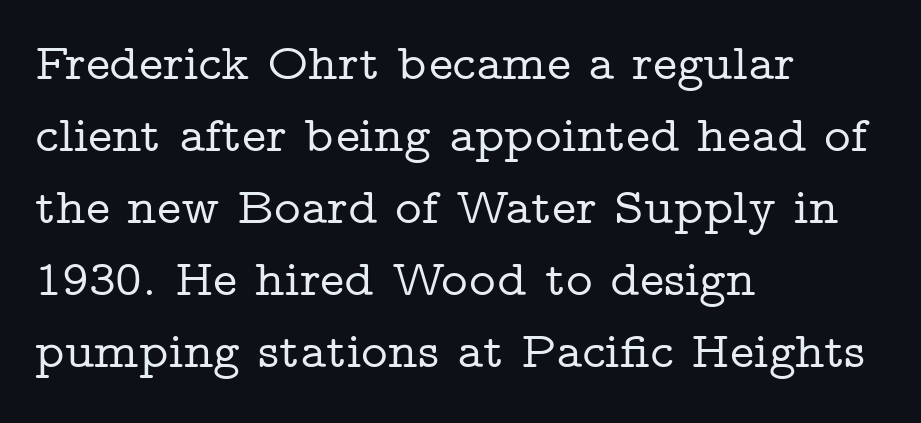
The image shows 51 px wide serif type, upright; set left-aligned, normal line spacing (1.41x), normal letter spacing, not underlined; low stroke contrast and a medium x-height.
